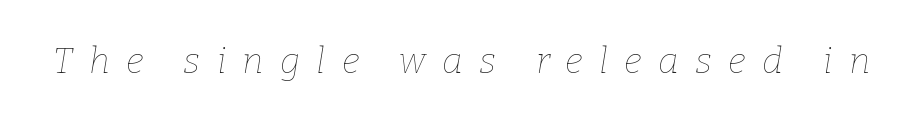
Q: Is the text bold? A: No.
Q: Is the text italic (slanted)? A: Yes, it leans right by about 9 degrees.
Q: Is the text underlined? A: No.
Q: Is the spacing between letters normal or unusually wide? A: Unusually wide.
Q: Width (condensed, normal, or wide)? A: Normal.
Q: Stroke contrast? A: Low.
Q: x-height? A: Medium.
Q: Monospaced? A: No.
